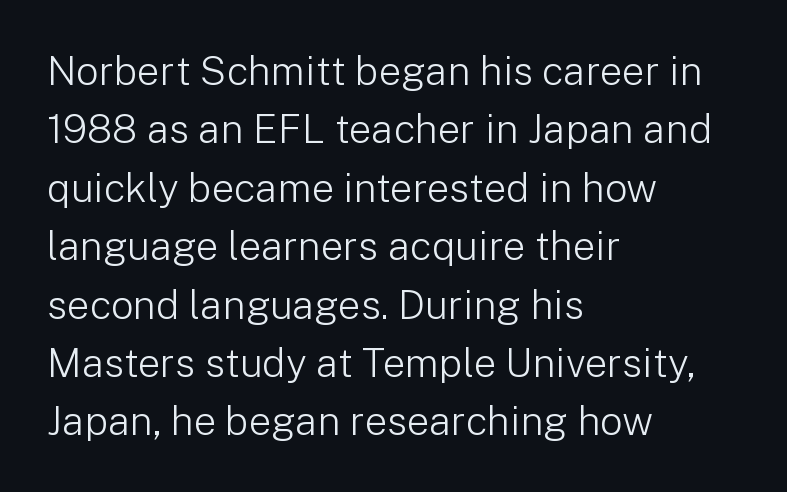
{"serif": "no", "italic": "no", "bold": "no", "weight": "light", "width": "normal", "stroke_contrast": "low", "x_height": "medium", "monospaced": "no", "underline": "no", "align": "left", "line_spacing": "normal", "line_spacing_ratio": 1.46, "letter_spacing": "normal", "letter_spacing_em": 0.0, "glyph_px": 40}
